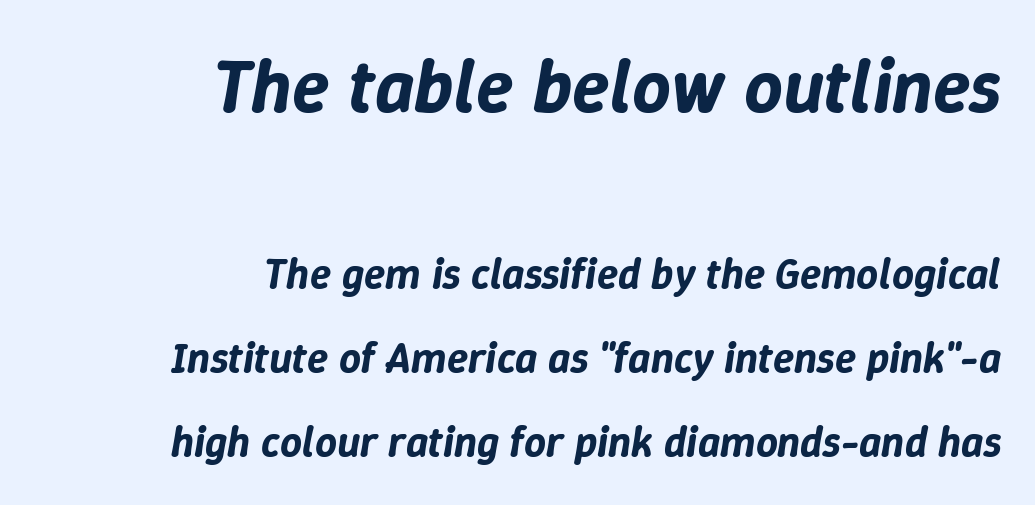
The image shows 76 px text type, italic (leaning right); set right-aligned, loose line spacing (1.96x), normal letter spacing, not underlined; the first (top) block is 1.77x larger; low stroke contrast and a medium x-height.
